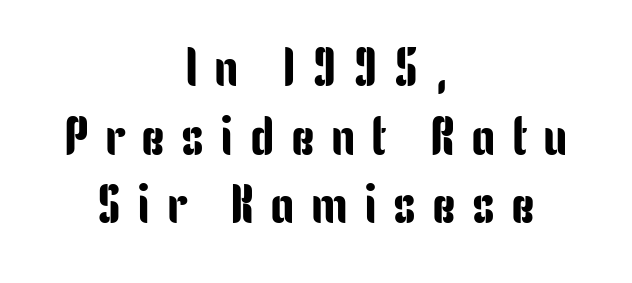
The image shows 54 px condensed sans-serif type, upright; set centered, normal line spacing (1.27x), unusually wide letter spacing (+0.3 em), not underlined; low stroke contrast and a medium x-height.
